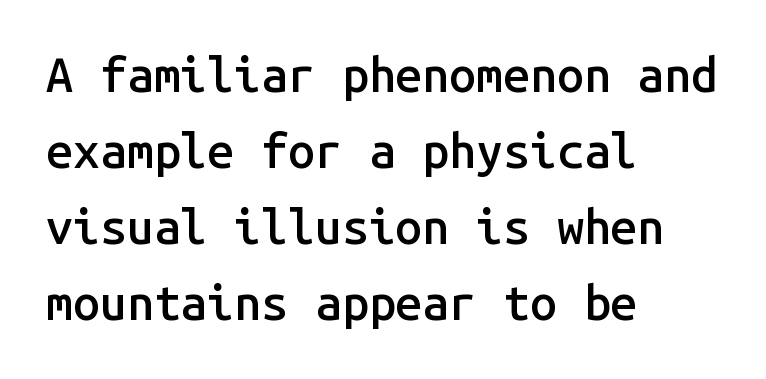
{"serif": "no", "italic": "no", "bold": "semi", "weight": "semibold", "width": "normal", "stroke_contrast": "low", "x_height": "medium", "monospaced": "yes", "underline": "no", "align": "left", "line_spacing": "normal", "line_spacing_ratio": 1.58, "letter_spacing": "normal", "letter_spacing_em": 0.0, "glyph_px": 48}
